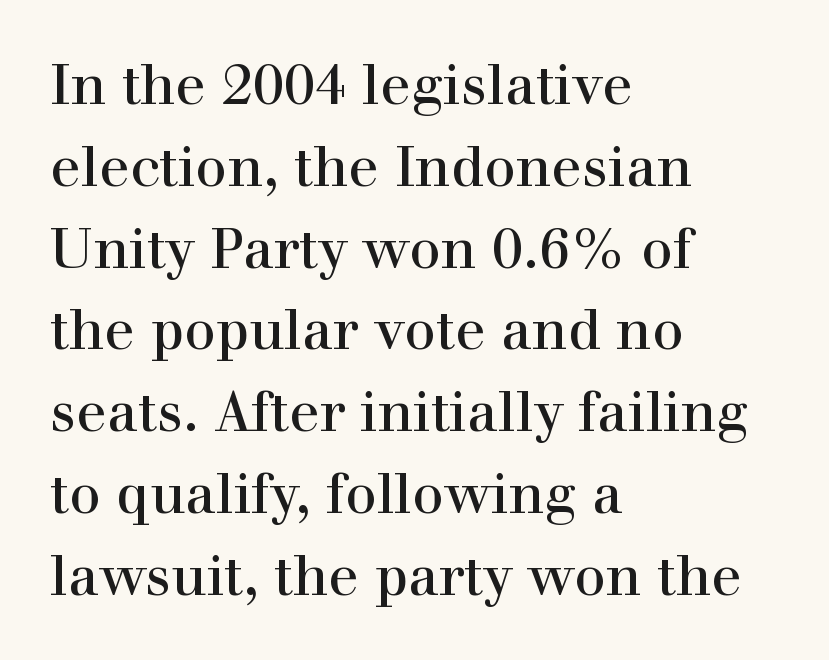
What's the leading like? Ordinary, nothing unusual. Casual observation: everything's shoved over to the left. Characters remain perfectly vertical along every line. Standard letterfit; no display-style spreading of the glyphs. The type family on display is of the serif kind.
